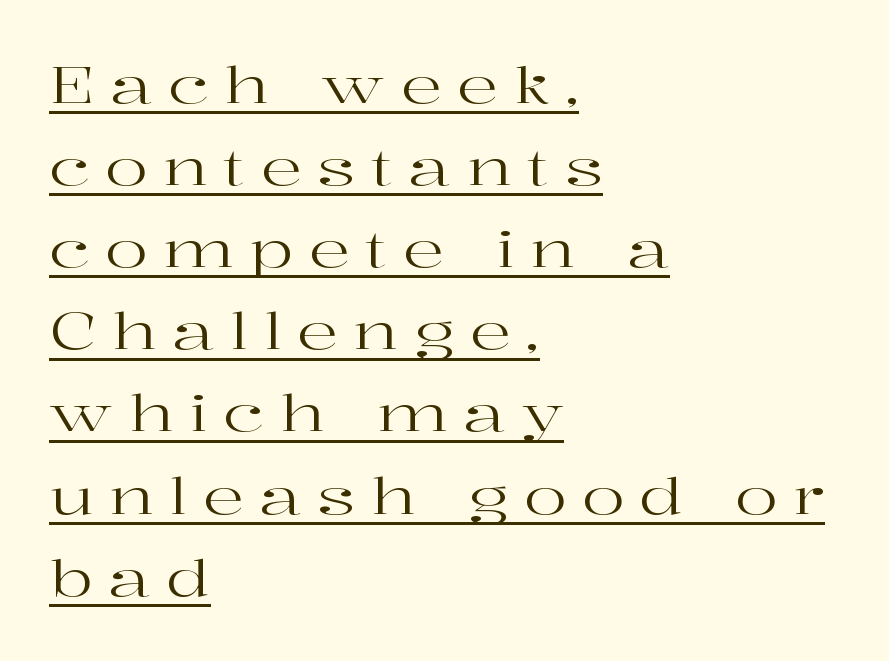
Q: Is the text bold? A: No.
Q: Is the text italic (slanted)? A: No, it is upright.
Q: Is the typeface a serif or a sans-serif typeface? A: Serif.
Q: Is the text underlined? A: Yes.
Q: How is the paragraph aligned? A: Left-aligned.
Q: Is the spacing between letters normal or unusually wide? A: Unusually wide.
Q: Is the spacing between lines tight, normal or loose? A: Normal.
Q: Width (condensed, normal, or wide)? A: Wide.
Q: Stroke contrast? A: High.
Q: x-height? A: Medium.
Q: Monospaced? A: No.
